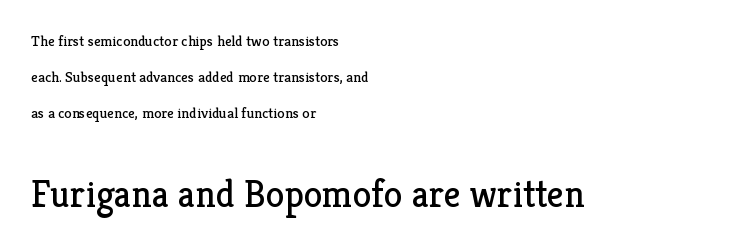
{"serif": "yes", "italic": "no", "bold": "no", "weight": "regular", "width": "normal", "stroke_contrast": "low", "x_height": "medium", "monospaced": "no", "underline": "no", "align": "left", "line_spacing": "loose", "line_spacing_ratio": 2.39, "letter_spacing": "normal", "letter_spacing_em": 0.0, "larger_block": "second", "size_ratio": 2.53, "glyph_px": 38}
